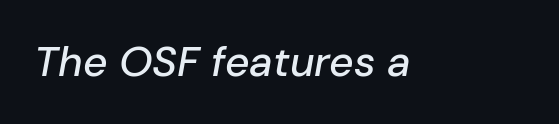
{"italic": "yes", "lean": "right", "slant_degrees": 10, "width": "normal", "stroke_contrast": "low", "x_height": "medium", "monospaced": "no", "underline": "no", "letter_spacing": "normal", "letter_spacing_em": 0.0, "glyph_px": 42}
